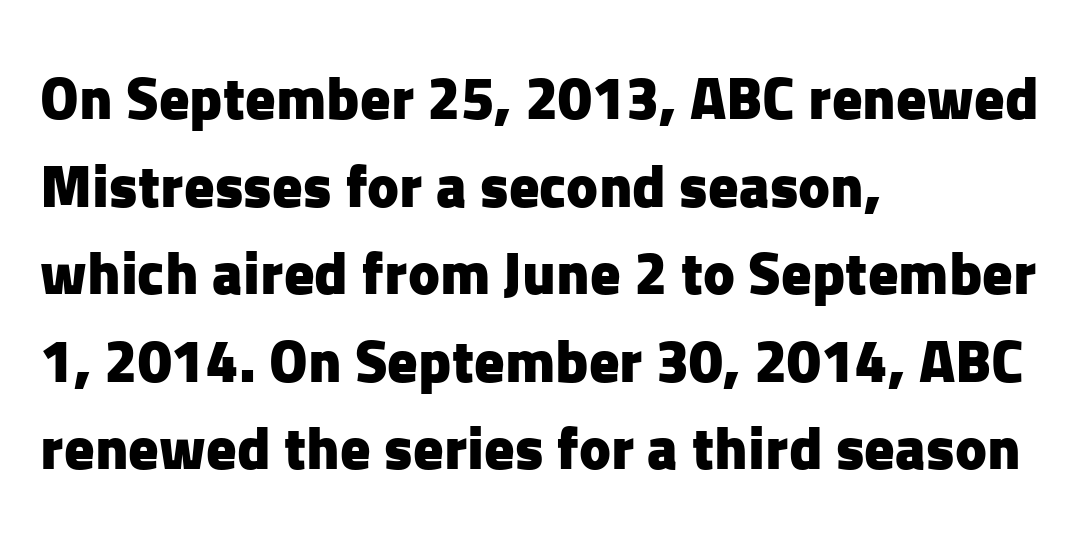
The image shows 60 px heavy sans-serif type, upright; set left-aligned, normal line spacing (1.46x), normal letter spacing, not underlined; low stroke contrast and a medium x-height.
